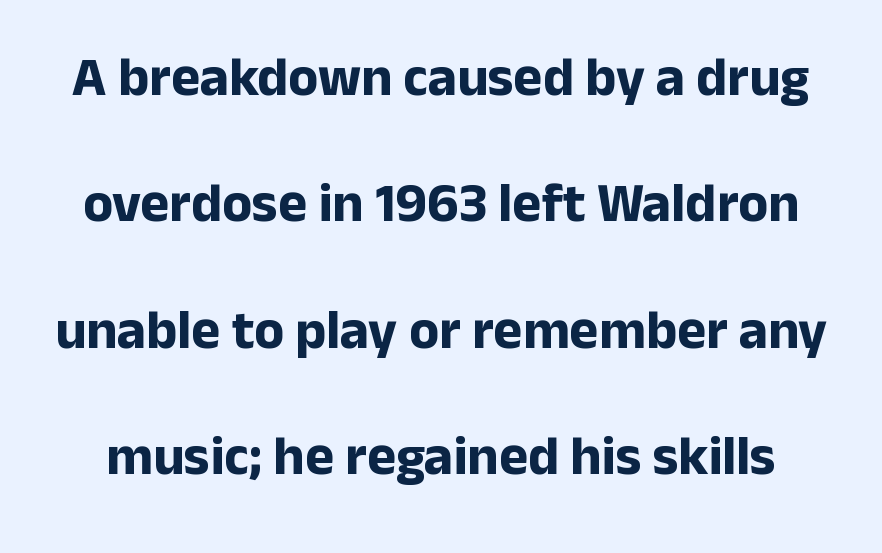
Q: Is the text bold? A: Yes.
Q: Is the text italic (slanted)? A: No, it is upright.
Q: Is the typeface a serif or a sans-serif typeface? A: Sans-serif.
Q: Is the text underlined? A: No.
Q: Is the spacing between letters normal or unusually wide? A: Normal.
Q: Is the spacing between lines tight, normal or loose? A: Loose.
Q: Width (condensed, normal, or wide)? A: Normal.
Q: Stroke contrast? A: Low.
Q: x-height? A: Medium.
Q: Monospaced? A: No.
